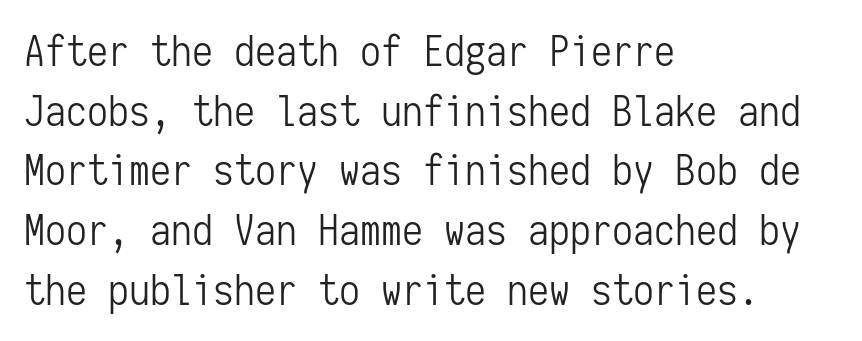
Q: Is the text bold? A: No.
Q: Is the text italic (slanted)? A: No, it is upright.
Q: Is the typeface a serif or a sans-serif typeface? A: Sans-serif.
Q: Is the text underlined? A: No.
Q: How is the paragraph aligned? A: Left-aligned.
Q: Is the spacing between letters normal or unusually wide? A: Normal.
Q: Is the spacing between lines tight, normal or loose? A: Normal.
Q: Width (condensed, normal, or wide)? A: Condensed.
Q: Stroke contrast? A: Low.
Q: x-height? A: Medium.
Q: Monospaced? A: Yes.
